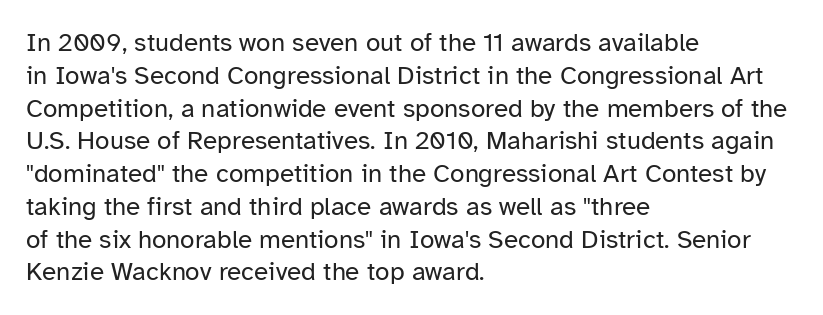
Check the space under the baseline: it is left empty. Posture: upright roman. Is the type heavy? It reads as light-to-regular instead. One-word summary of the alignment: left. The line-height multiplier appears to be the usual default.
